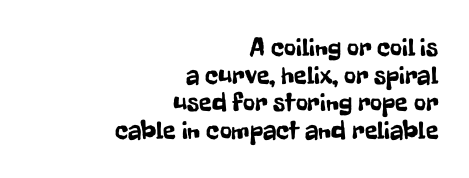
All the whitespace from short lines collects on the left. The designer dialed line spacing down below the default. The specimen reads as upright at a glance. Quick note: underline off. There is no visible air inserted between adjacent glyphs.
